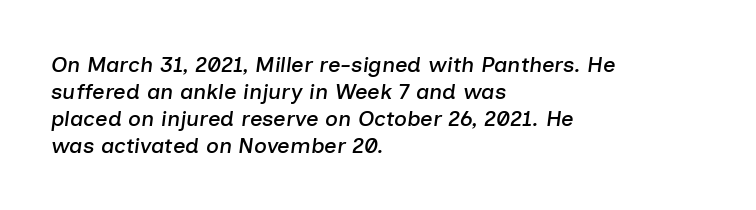
The image shows 22 px text type, italic (leaning right); set left-aligned, line spacing 1.22x, normal letter spacing, not underlined.
